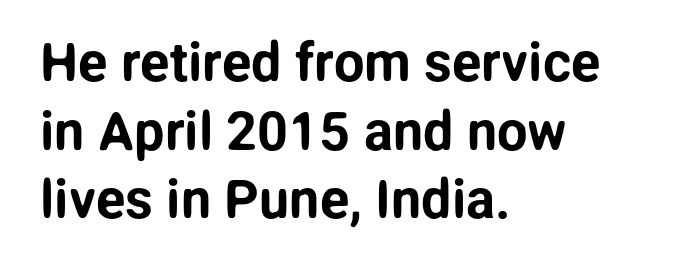
The image shows 54 px sans-serif type, upright; set left-aligned, normal line spacing (1.27x), normal letter spacing, not underlined; low stroke contrast and a medium x-height.
